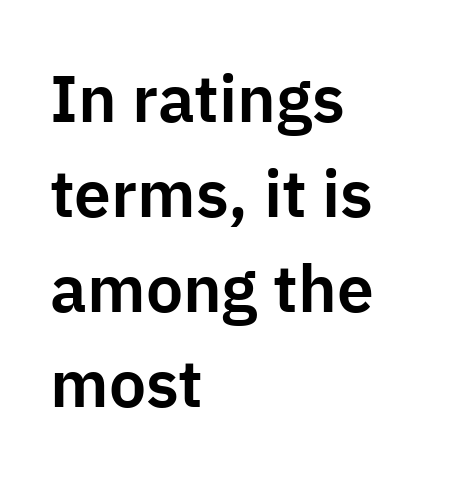
Descender tails drop into unmarked territory. In terms of letterspacing, this is plain default setting. In terms of leading, this rendering sits right in the middle. Posture: upright roman. The font family rendered here belongs to the sans-serif group. The lines in this sample share a left origin and differ only in where they stop.
